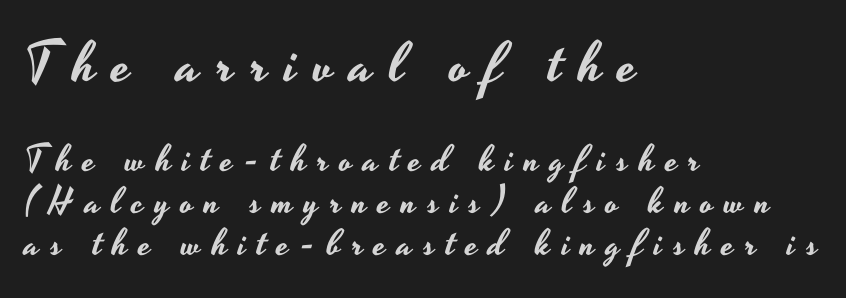
{"serif": "no", "width": "wide", "stroke_contrast": "low", "x_height": "small", "monospaced": "no", "underline": "no", "align": "left", "line_spacing": "tight", "line_spacing_ratio": 1.13, "letter_spacing": "wide", "letter_spacing_em": 0.3, "larger_block": "first", "size_ratio": 1.51, "glyph_px": 56}
